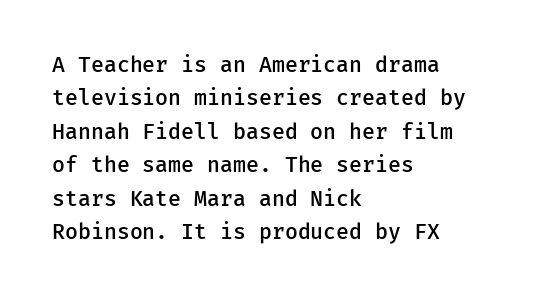
Q: Is the text bold? A: Semi-bold.
Q: Is the text italic (slanted)? A: No, it is upright.
Q: Is the text underlined? A: No.
Q: How is the paragraph aligned? A: Left-aligned.
Q: Is the spacing between letters normal or unusually wide? A: Normal.
Q: Is the spacing between lines tight, normal or loose? A: Normal.
